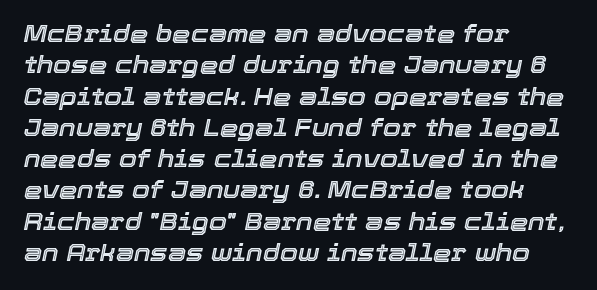
The image shows 23 px text type, italic (leaning right); set left-aligned, normal line spacing (1.36x), normal letter spacing, not underlined.
